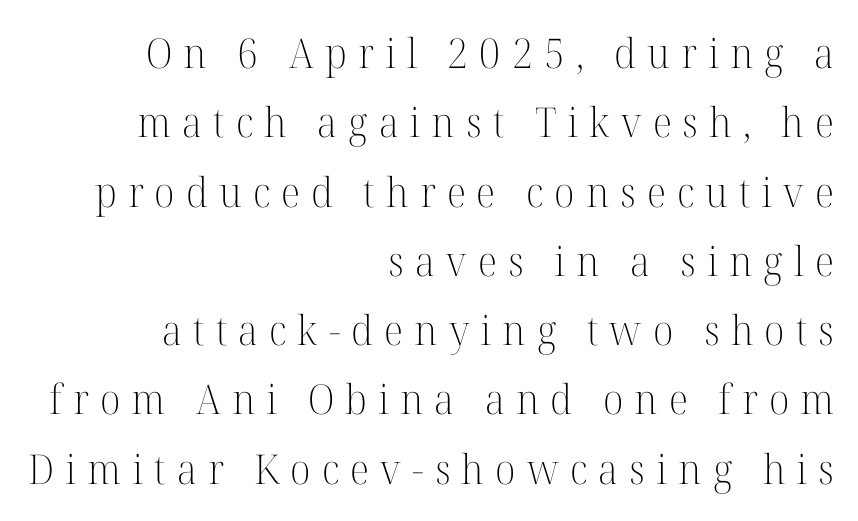
Look at the bottom of the vertical strokes: they flare into serifs here. Here the designer chose a conventional face with non-uniform glyph widths. The cut favours lightness, reaching ordinary text weight at its darkest. Where is the straight margin? On the right. Glyph-to-glyph distance is far greater than everyday printed text. Regular leading.
